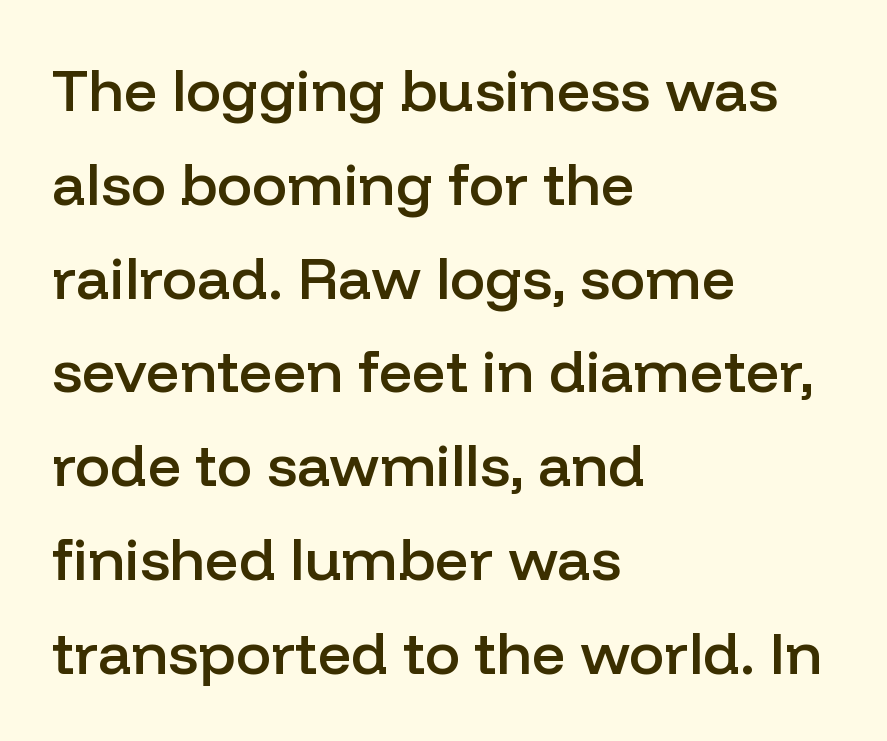
{"serif": "no", "italic": "no", "bold": "semi", "weight": "semibold", "width": "normal", "stroke_contrast": "low", "x_height": "medium", "monospaced": "no", "underline": "no", "align": "left", "line_spacing": "normal", "line_spacing_ratio": 1.59, "letter_spacing": "normal", "letter_spacing_em": 0.0, "glyph_px": 59}
